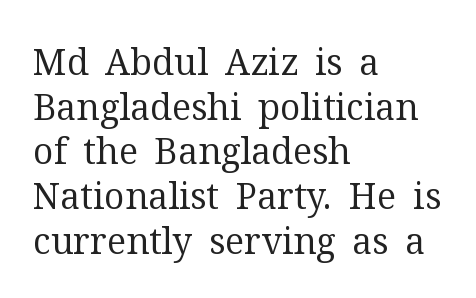
{"serif": "yes", "italic": "no", "bold": "no", "weight": "regular", "width": "normal", "stroke_contrast": "medium", "x_height": "medium", "monospaced": "no", "underline": "no", "align": "left", "line_spacing_ratio": 1.24, "letter_spacing": "normal", "letter_spacing_em": 0.0, "glyph_px": 36}
